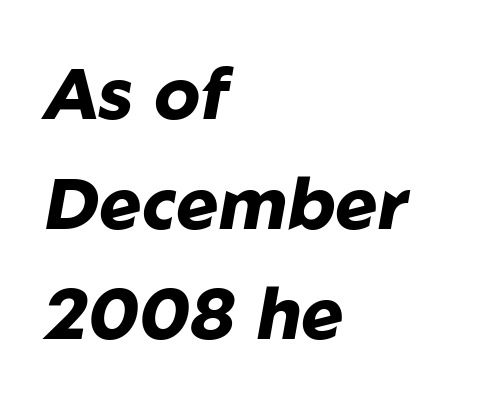
Looking at the ascenders, they clearly lean. Each row of text sits above clean, open space. Horizontal bands of white between lines are of average thickness. Heavy, bold letterforms. Note the varied advance widths — an 'i' is clearly narrower than an 'm'. Here the glyphs are tracked normally, forming tight word shapes.
